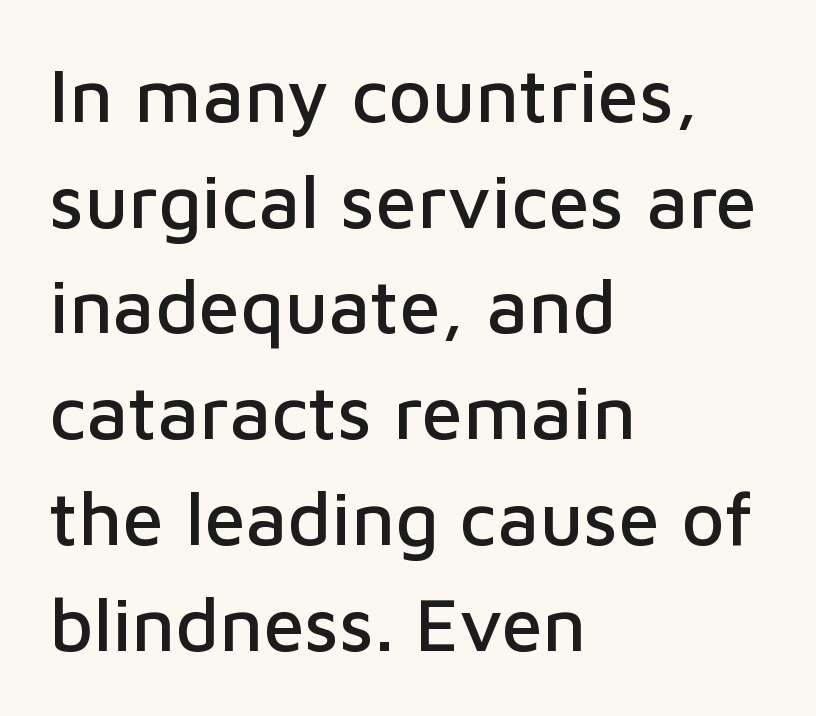
Tracking value appears to be zero — textbook default spacing. The lines in this sample share a left origin and differ only in where they stop. The foot of each line stays bare and open. Proportional: the letters do not fall into vertical columns. This is sans-serif lettering, the kind often seen on screens and signage.
